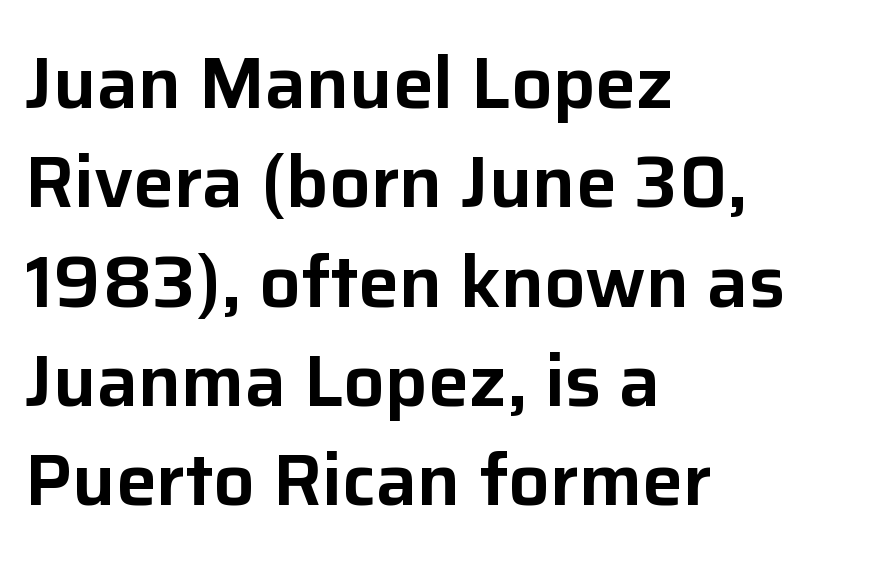
The image shows 73 px sans-serif type, upright; set left-aligned, normal line spacing (1.36x), normal letter spacing, not underlined; low stroke contrast and a medium x-height.
